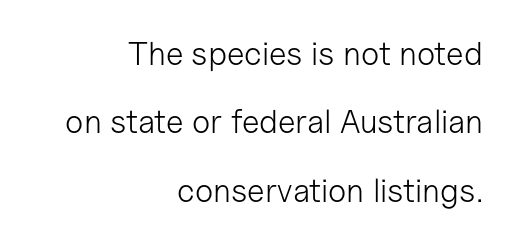
Leftover space on each line is placed entirely before the opening word. The passage shown has conventional tracking throughout. Nothing heavy about these letters — not bold at all. Check where the strokes stop: nothing finishes them off — pure sans. Unmarked baselines from the first word to the last. In terms of leading, this rendering errs on the spacious side.
